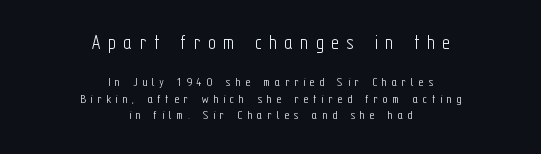
Q: Is the text bold? A: No.
Q: Is the text italic (slanted)? A: No, it is upright.
Q: Is the text underlined? A: No.
Q: How is the paragraph aligned? A: Centered.
Q: Is the spacing between letters normal or unusually wide? A: Unusually wide.
Q: Which block of text is set in a larger size, the first (top) or the second (bottom)? A: The first (top) one.
